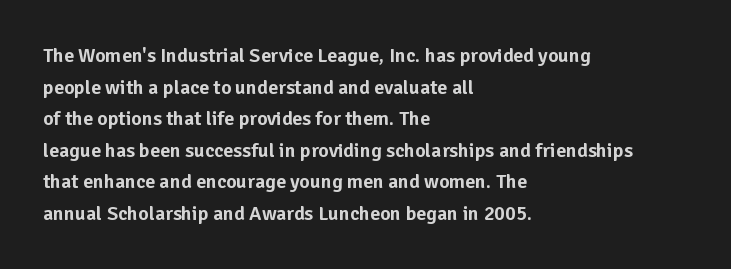
The image shows 20 px text type, upright; set left-aligned, normal line spacing (1.58x), normal letter spacing, not underlined.
